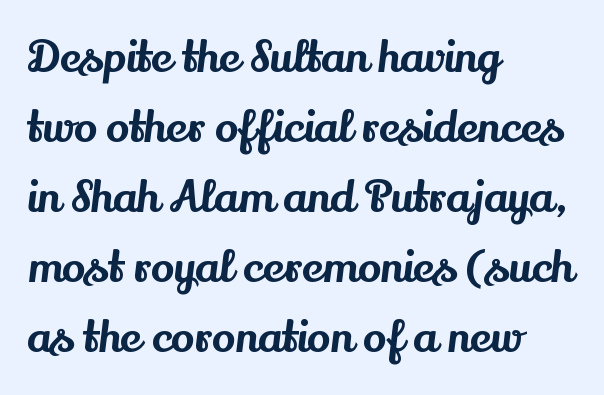
The image shows 44 px serif type; set left-aligned, normal line spacing (1.59x), normal letter spacing, not underlined; medium stroke contrast and a small x-height.
